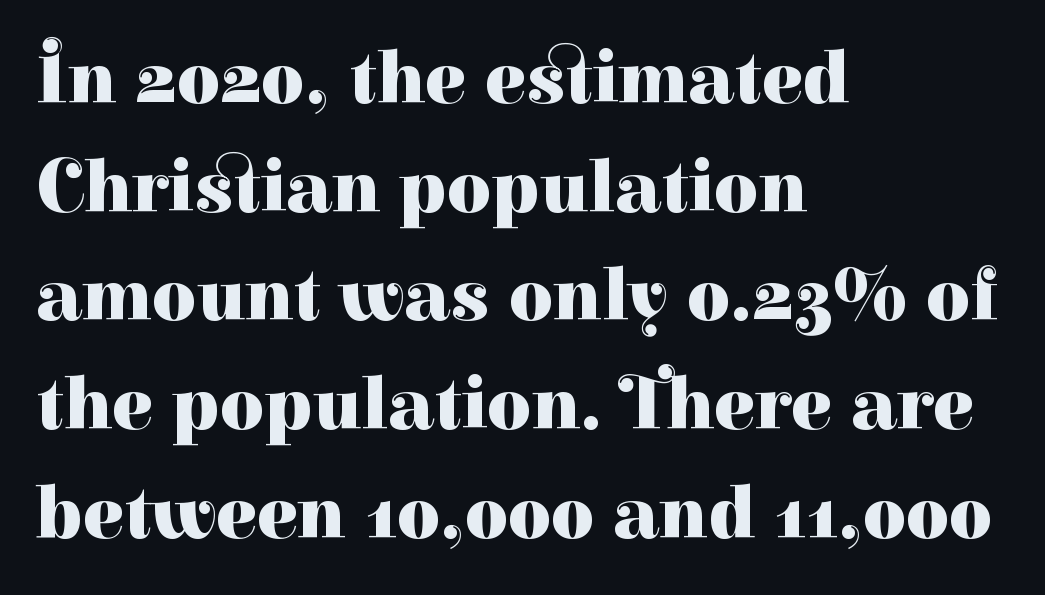
{"serif": "yes", "italic": "no", "bold": "yes", "weight": "heavy", "width": "normal", "stroke_contrast": "high", "x_height": "medium", "monospaced": "no", "underline": "no", "align": "left", "line_spacing": "normal", "line_spacing_ratio": 1.43, "letter_spacing": "normal", "letter_spacing_em": 0.0, "glyph_px": 76}
